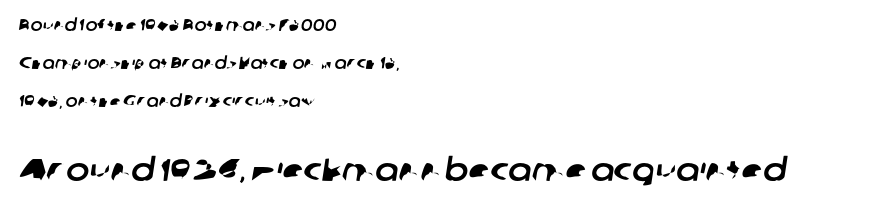
{"serif": "no", "width": "normal", "stroke_contrast": "low", "x_height": "medium", "monospaced": "no", "underline": "no", "align": "left", "line_spacing": "loose", "line_spacing_ratio": 2.36, "letter_spacing": "normal", "letter_spacing_em": 0.0, "larger_block": "second", "size_ratio": 1.94, "glyph_px": 31}
